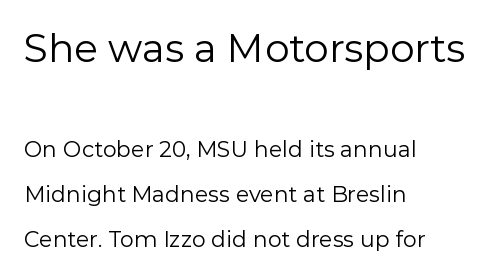
{"serif": "no", "italic": "no", "bold": "no", "weight": "regular", "width": "normal", "stroke_contrast": "low", "x_height": "medium", "monospaced": "no", "underline": "no", "align": "left", "line_spacing": "loose", "line_spacing_ratio": 2.05, "letter_spacing": "normal", "letter_spacing_em": 0.0, "larger_block": "first", "size_ratio": 1.77, "glyph_px": 39}
